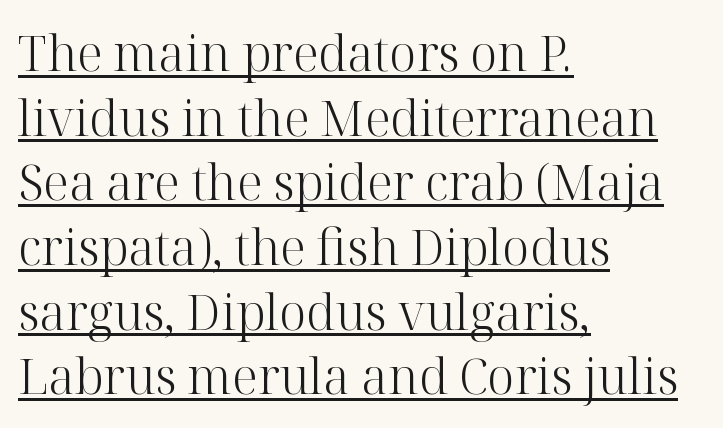
{"serif": "yes", "italic": "no", "bold": "no", "weight": "light", "width": "normal", "stroke_contrast": "high", "x_height": "medium", "monospaced": "no", "underline": "yes", "align": "left", "line_spacing": "normal", "line_spacing_ratio": 1.32, "letter_spacing": "normal", "letter_spacing_em": 0.0, "glyph_px": 49}
